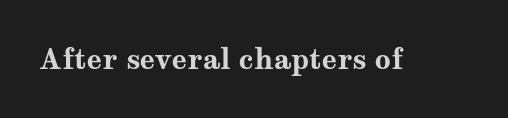
Q: Is the text bold? A: Yes.
Q: Is the text italic (slanted)? A: No, it is upright.
Q: Is the typeface a serif or a sans-serif typeface? A: Serif.
Q: Is the text underlined? A: No.
Q: Is the spacing between letters normal or unusually wide? A: Normal.
Q: Width (condensed, normal, or wide)? A: Wide.
Q: Stroke contrast? A: Medium.
Q: x-height? A: Medium.
Q: Monospaced? A: No.
